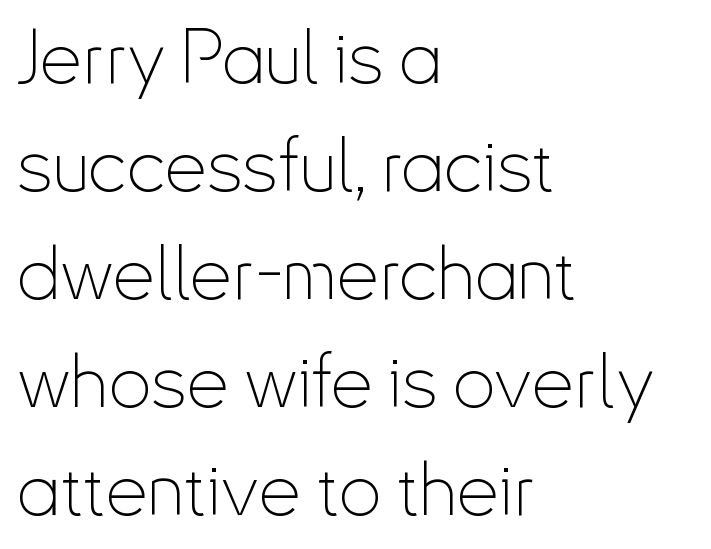
The image shows 75 px thin, condensed sans-serif type, upright; set left-aligned, normal line spacing (1.44x), normal letter spacing, not underlined; low stroke contrast and a small x-height.
